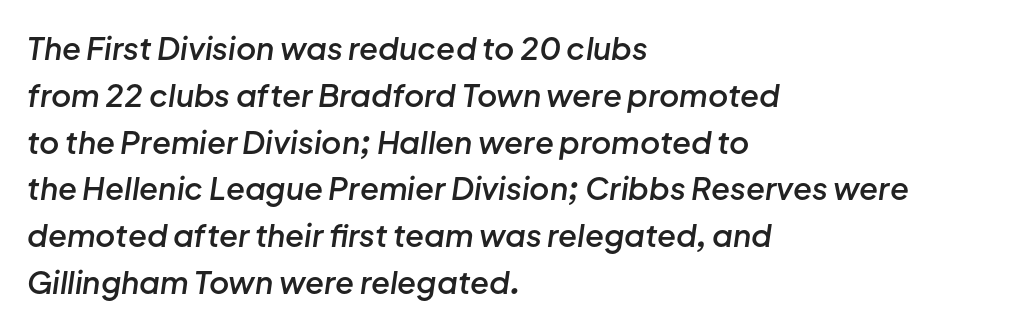
The image shows 31 px semibold type, italic (leaning right); set left-aligned, normal line spacing (1.51x), normal letter spacing, not underlined; low stroke contrast and a medium x-height.
